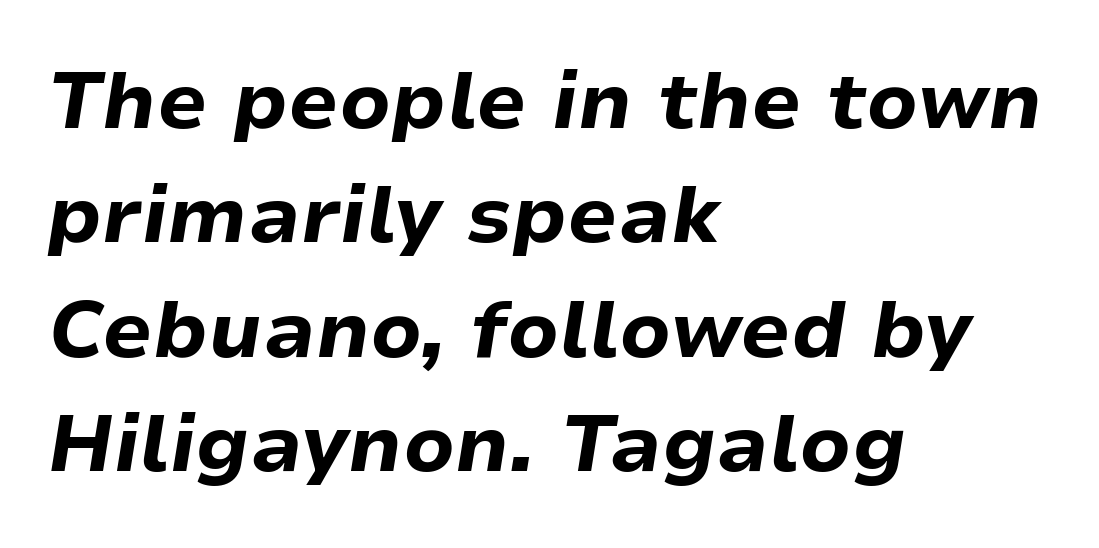
The text block is weighted toward the left margin, trailing off unevenly rightward. A bare baseline throughout the passage. Heavy-handed strokes throughout: this text is bold. Default kerning and tracking; the words read as compact shapes. Quick note: interline space is typical. A typesetter would mark this as italic.
